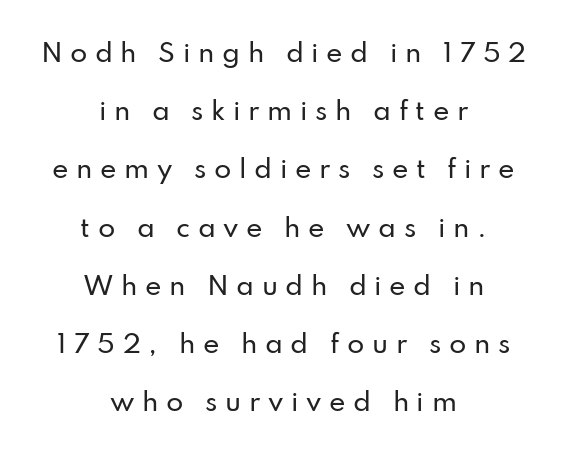
Tall strokes in this sample are plumb rather than angled. Look at the tracking — it's clearly loosened, letters drifting apart. Each row of text sits above clean, open space. Horizontal alignment here is central, giving a formal, balanced look.
